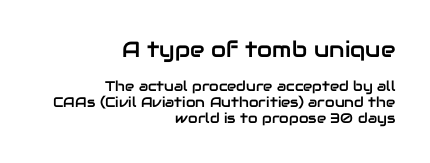
The image shows 22 px text type, upright; set right-aligned, tight line spacing (1.13x), normal letter spacing, not underlined; the first (top) block is 1.57x larger.
